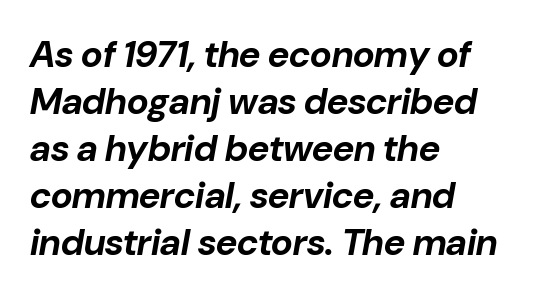
{"italic": "yes", "lean": "right", "slant_degrees": 10, "bold": "yes", "weight": "bold", "width": "normal", "stroke_contrast": "low", "x_height": "medium", "monospaced": "no", "underline": "no", "align": "left", "line_spacing": "normal", "line_spacing_ratio": 1.27, "letter_spacing": "normal", "letter_spacing_em": 0.0, "glyph_px": 37}
